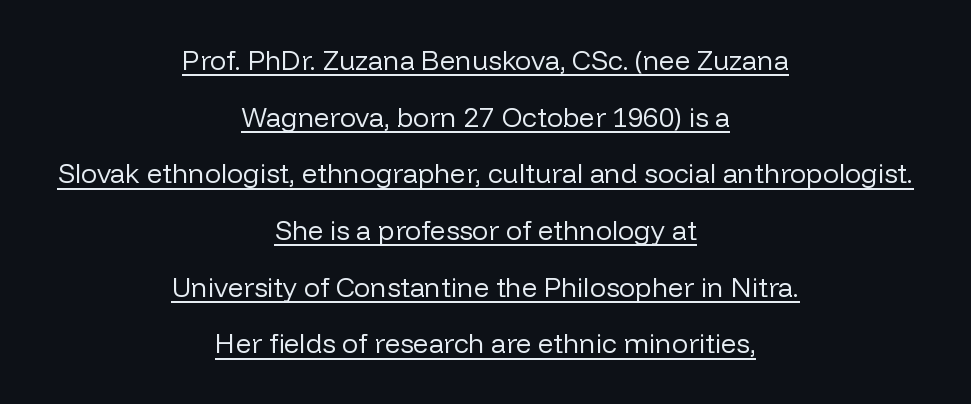
Unbolded letterforms with no extra heft. Is there any slant? The stems are plumb. The specimen includes a rule beneath the text block's lines. Nothing unusual about the tracking: characters are spaced as the font intends.
